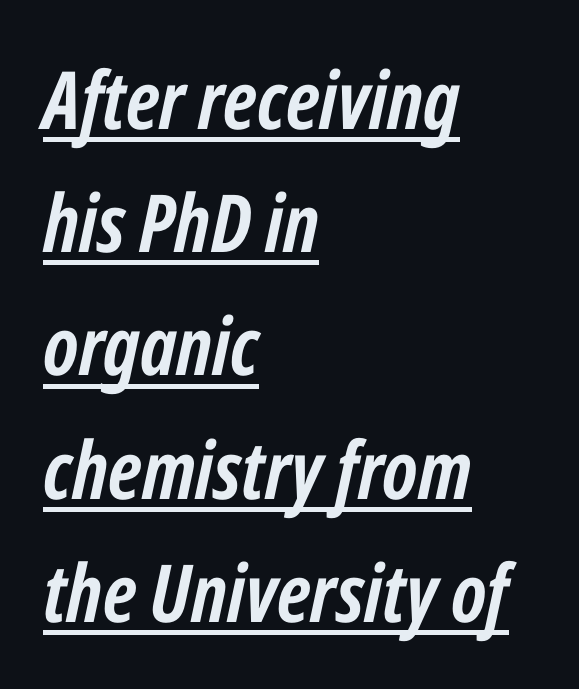
The image shows 80 px semibold, condensed type, italic (leaning right); set left-aligned, normal line spacing (1.54x), normal letter spacing, underlined; low stroke contrast and a medium x-height.
